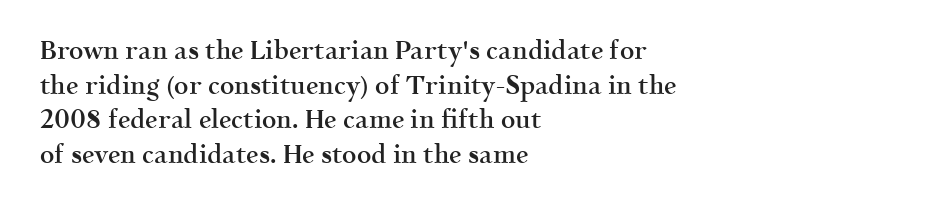
The image shows 25 px text type, upright; set left-aligned, normal line spacing (1.39x), normal letter spacing, not underlined.
